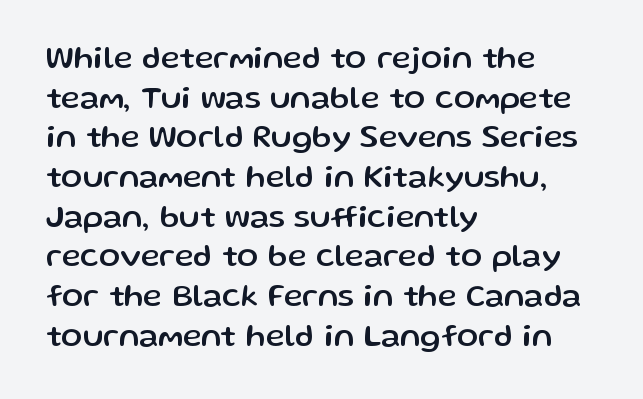
No italicization has been applied; the sample stays upright. Decoration check: the copy has no underline. Horizontally, the lines are justified to the leading edge only. Caption: standard tracking, unaltered. To sum up the face: it is a sans, with no serifs.
